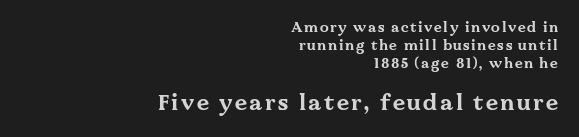
Typographic density is high because the face is bold. The ragged edge is on the left, which tells us the setting is flush right. The gap between lines stays unmarked. Which chunk is bigger? The second one — the bottom block dwarfs the top. In terms of posture, this sample is upright. Students, observe: this is what conventionally led text looks like.
